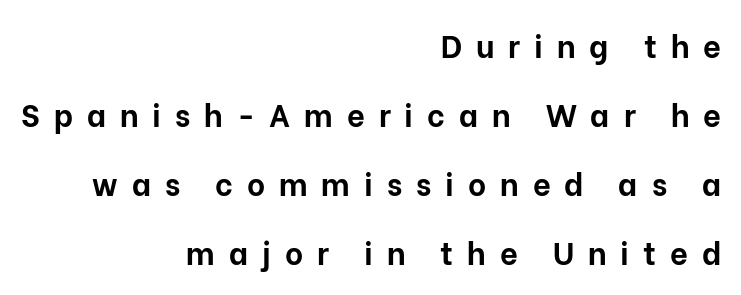
The image shows 31 px bold sans-serif type, upright; set right-aligned, loose line spacing (2.23x), unusually wide letter spacing (+0.45 em), not underlined; low stroke contrast and a medium x-height.
